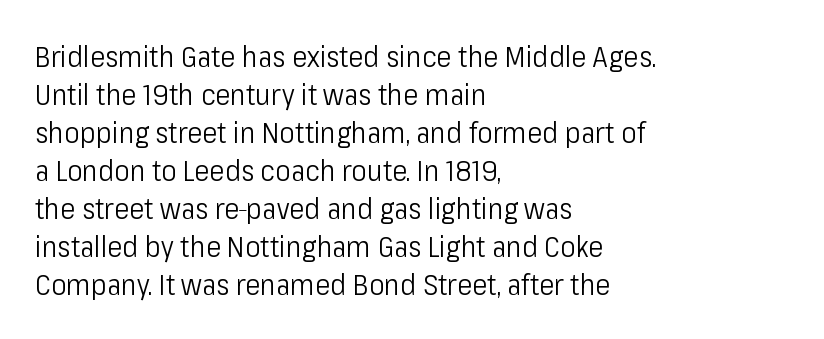
{"serif": "no", "italic": "no", "bold": "no", "weight": "light", "width": "condensed", "stroke_contrast": "low", "x_height": "medium", "monospaced": "no", "underline": "no", "align": "left", "line_spacing": "normal", "line_spacing_ratio": 1.31, "letter_spacing": "normal", "letter_spacing_em": 0.0, "glyph_px": 29}
